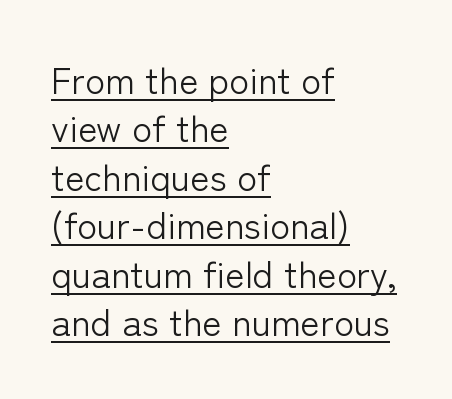
Students, note that the glyphs here touch the page at normal intervals. The type sits square on the baseline with zero lean. This rendering uses left alignment, leaving the right contour irregular. The letters advance in unequal steps, a hallmark of proportional type.
